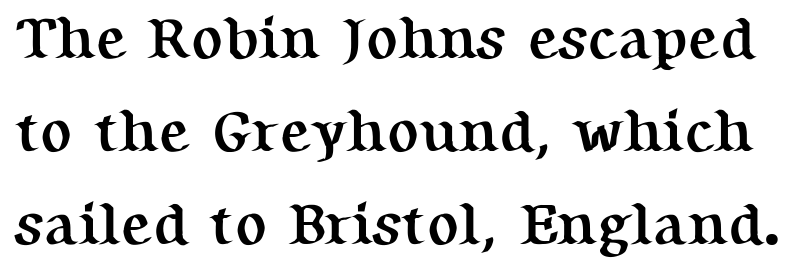
The image shows 59 px semibold serif type, upright; set normal line spacing (1.58x), normal letter spacing, not underlined; medium stroke contrast and a medium x-height.
